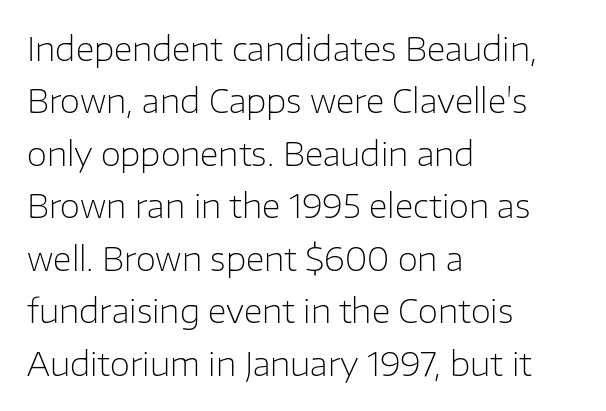
Vertical strokes here are truly vertical. Think standard paragraph weight, or any step lighter than that. The lines in this sample share a left origin and differ only in where they stop. The type family on display is of the sans-serif kind.
